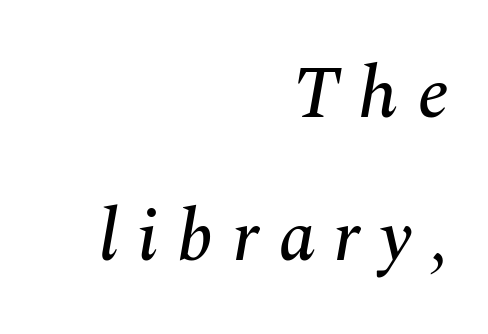
Q: Is the text italic (slanted)? A: Yes, it leans right by about 10 degrees.
Q: Is the typeface a serif or a sans-serif typeface? A: Serif.
Q: Is the text underlined? A: No.
Q: How is the paragraph aligned? A: Right-aligned.
Q: Is the spacing between letters normal or unusually wide? A: Unusually wide.
Q: Is the spacing between lines tight, normal or loose? A: Loose.
Q: Width (condensed, normal, or wide)? A: Normal.
Q: Stroke contrast? A: Medium.
Q: x-height? A: Medium.
Q: Monospaced? A: No.
